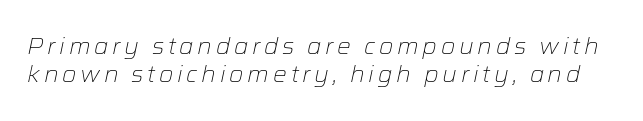
{"italic": "yes", "lean": "right", "slant_degrees": 12, "bold": "no", "underline": "no", "line_spacing_ratio": 1.22, "glyph_px": 23}
